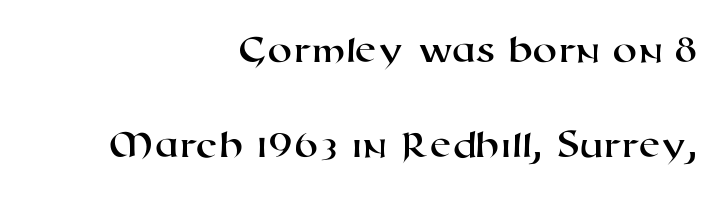
The image shows 40 px wide sans-serif type; set right-aligned, loose line spacing (2.37x), normal letter spacing, not underlined; high stroke contrast and a medium x-height.
